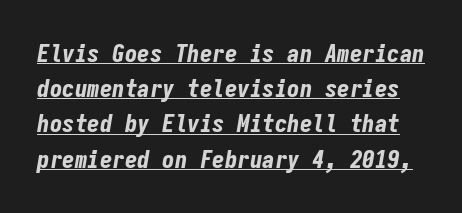
If you measured baseline to baseline, you'd find a middling distance. The tracking reads as untouched default to a designer's eye. Look at the stroke-to-counter ratio: heavy, a bold. The typesetter has applied underlining to the passage shown. Slant detected: the letters are inclined.
